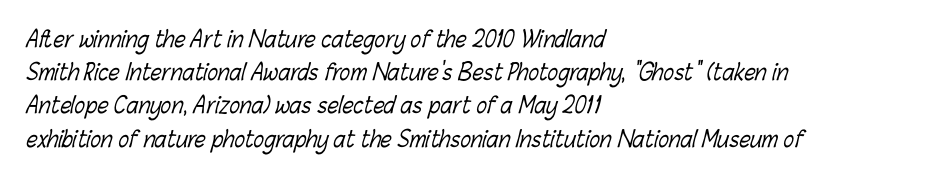
Q: Is the text bold? A: No.
Q: Is the text underlined? A: No.
Q: How is the paragraph aligned? A: Left-aligned.
Q: Is the spacing between letters normal or unusually wide? A: Normal.
Q: Is the spacing between lines tight, normal or loose? A: Normal.
